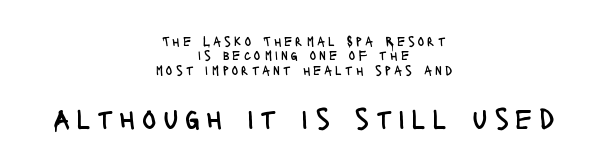
{"serif": "no", "italic": "no", "bold": "no", "weight": "regular", "width": "condensed", "stroke_contrast": "low", "x_height": "large", "monospaced": "no", "underline": "no", "align": "center", "line_spacing": "tight", "line_spacing_ratio": 1.03, "letter_spacing": "wide", "letter_spacing_em": 0.22, "larger_block": "second", "size_ratio": 2.14, "glyph_px": 30}
